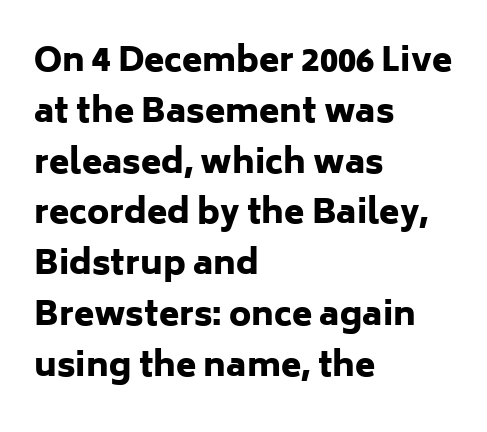
Look at the bottom of the vertical strokes: they stop flat, with no serifs. Where is the straight margin? On the left. How are the letters spaced? Ordinarily, with no added tracking. Rendered with straight, roman letterforms.
